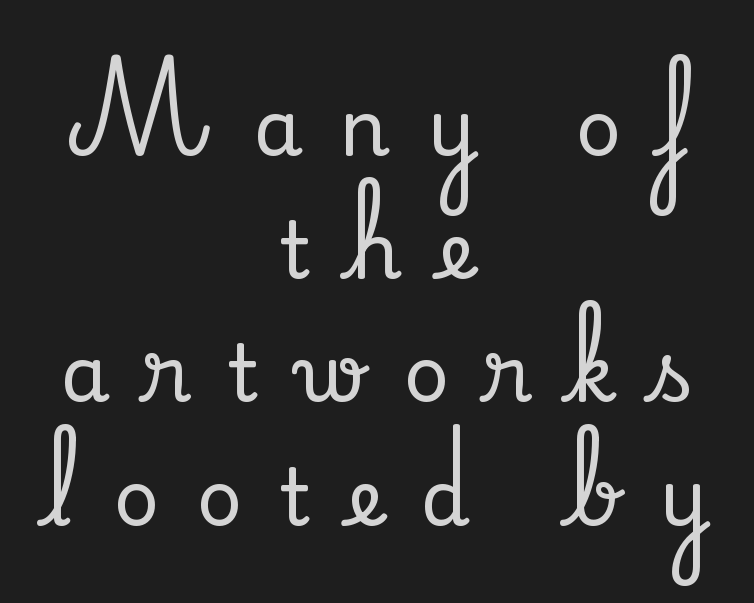
{"serif": "yes", "italic": "no", "width": "normal", "stroke_contrast": "medium", "x_height": "small", "monospaced": "no", "underline": "no", "align": "center", "line_spacing": "normal", "line_spacing_ratio": 1.56, "letter_spacing": "wide", "letter_spacing_em": 0.47, "glyph_px": 79}
